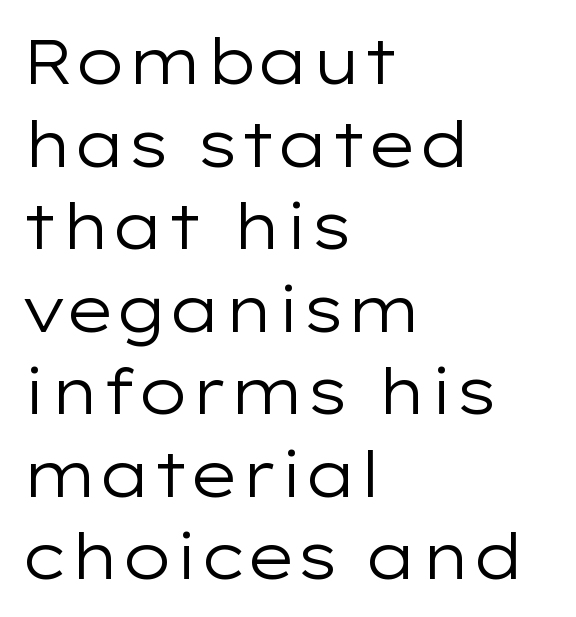
Unmarked baselines from the first word to the last. Looks like regular typesetting: each glyph gets only the width it needs. Characters follow at the spacing the type designer built in. Does the type have serifs? No, each stem ends abruptly.
